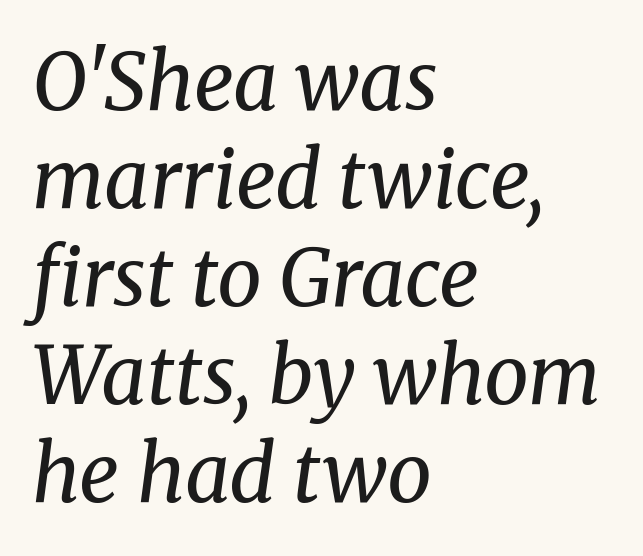
{"serif": "yes", "italic": "yes", "lean": "right", "slant_degrees": 8, "bold": "no", "weight": "regular", "width": "normal", "stroke_contrast": "medium", "x_height": "medium", "monospaced": "no", "underline": "no", "align": "left", "line_spacing_ratio": 1.24, "letter_spacing": "normal", "letter_spacing_em": 0.0, "glyph_px": 79}
